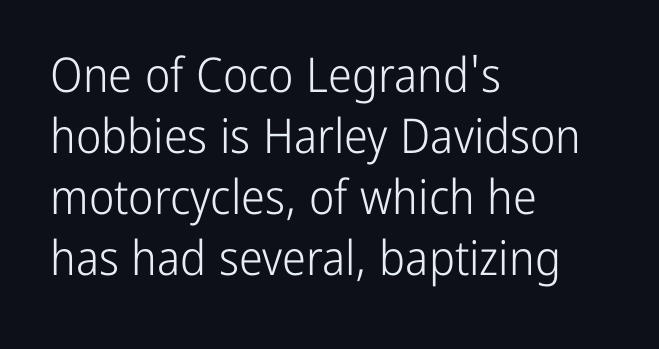
The image shows 48 px light, condensed sans-serif type, upright; set left-aligned, normal line spacing (1.27x), normal letter spacing, not underlined; low stroke contrast and a medium x-height.
